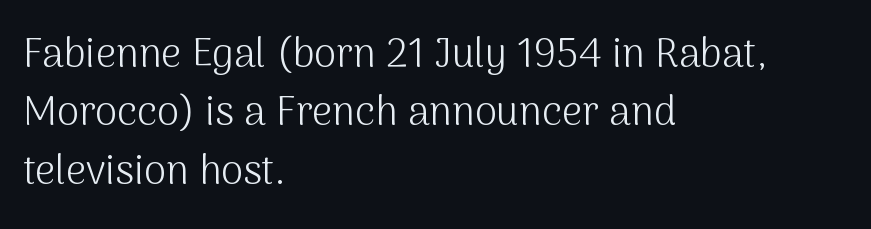
Q: Is the text bold? A: No.
Q: Is the text italic (slanted)? A: No, it is upright.
Q: Is the typeface a serif or a sans-serif typeface? A: Sans-serif.
Q: Is the text underlined? A: No.
Q: How is the paragraph aligned? A: Left-aligned.
Q: Is the spacing between letters normal or unusually wide? A: Normal.
Q: Is the spacing between lines tight, normal or loose? A: Normal.
Q: Width (condensed, normal, or wide)? A: Normal.
Q: Stroke contrast? A: Medium.
Q: x-height? A: Medium.
Q: Monospaced? A: No.
